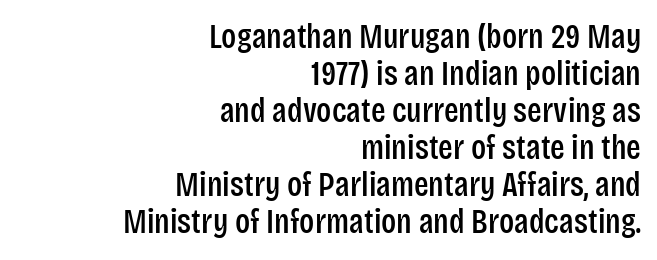
The image shows 34 px condensed sans-serif type, upright; set right-aligned, tight line spacing (1.09x), normal letter spacing, not underlined; low stroke contrast and a large x-height.
